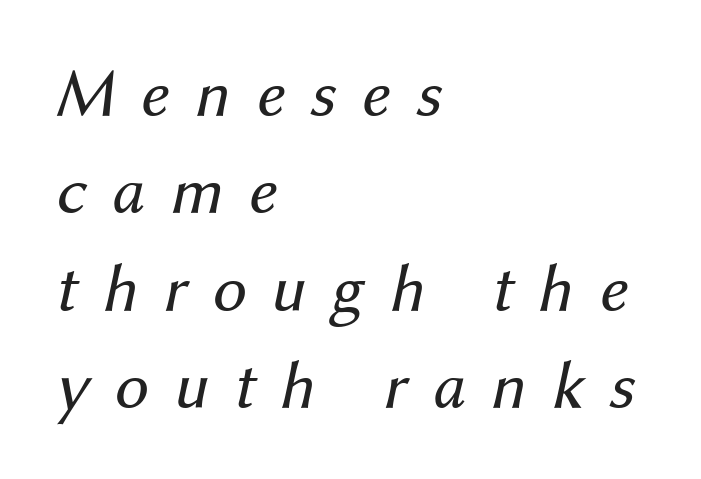
Q: Is the text bold? A: No.
Q: Is the text italic (slanted)? A: Yes, it leans right by about 12 degrees.
Q: Is the text underlined? A: No.
Q: How is the paragraph aligned? A: Left-aligned.
Q: Is the spacing between letters normal or unusually wide? A: Unusually wide.
Q: Is the spacing between lines tight, normal or loose? A: Normal.
Q: Width (condensed, normal, or wide)? A: Normal.
Q: Stroke contrast? A: Medium.
Q: x-height? A: Medium.
Q: Monospaced? A: No.
